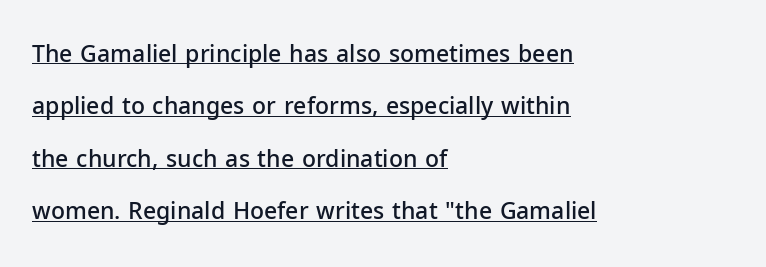
The image shows 23 px text type, upright; set left-aligned, loose line spacing (2.28x), normal letter spacing, underlined.
